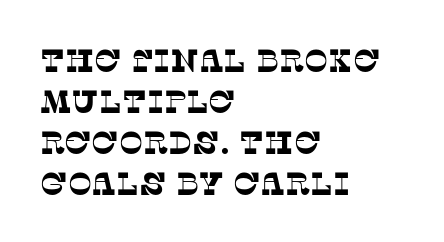
What kind of face is this? One with serifs. Looks like regular typesetting: each glyph gets only the width it needs. Letters rest on an invisible, unmarked baseline. Leftover space on each line is placed entirely after the last word. Successive baselines arrive at the customary interval. Does extra space separate the letters? No, they use regular spacing.
